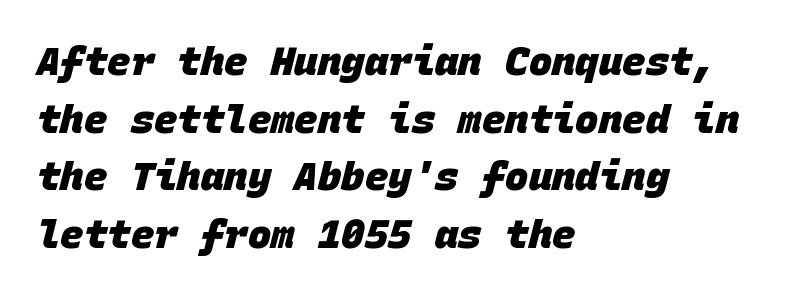
Q: Is the text bold? A: Yes.
Q: Is the typeface a serif or a sans-serif typeface? A: Sans-serif.
Q: Is the text underlined? A: No.
Q: How is the paragraph aligned? A: Left-aligned.
Q: Is the spacing between letters normal or unusually wide? A: Normal.
Q: Is the spacing between lines tight, normal or loose? A: Normal.
Q: Width (condensed, normal, or wide)? A: Normal.
Q: Stroke contrast? A: Low.
Q: x-height? A: Large.
Q: Monospaced? A: Yes.
